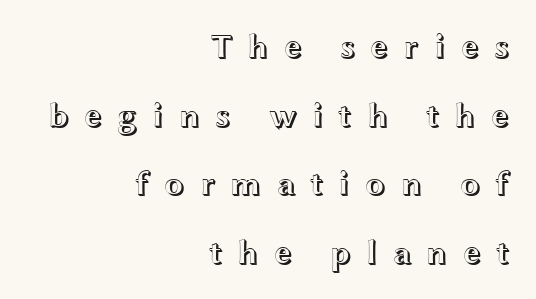
The image shows 34 px wide type, upright; set right-aligned, loose line spacing (2.02x), unusually wide letter spacing (+0.42 em), not underlined; a medium x-height.
